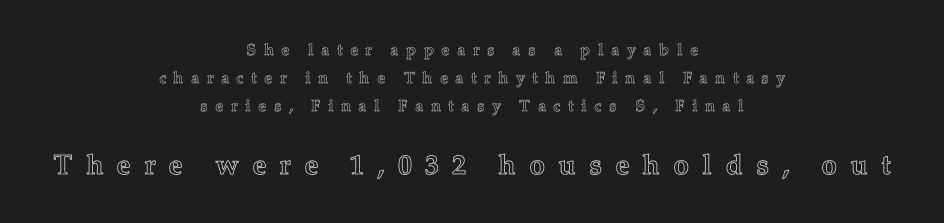
The image shows 28 px text type, upright; set centered, line spacing 1.74x, unusually wide letter spacing (+0.47 em), not underlined; the second (bottom) block is 1.75x larger; a medium x-height.
